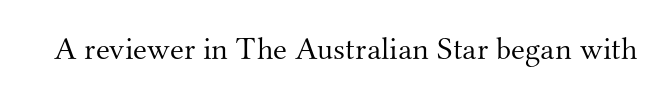
Q: Is the text bold? A: No.
Q: Is the text italic (slanted)? A: No, it is upright.
Q: Is the typeface a serif or a sans-serif typeface? A: Serif.
Q: Is the text underlined? A: No.
Q: Is the spacing between letters normal or unusually wide? A: Normal.
Q: Width (condensed, normal, or wide)? A: Normal.
Q: Stroke contrast? A: Medium.
Q: x-height? A: Small.
Q: Monospaced? A: No.
